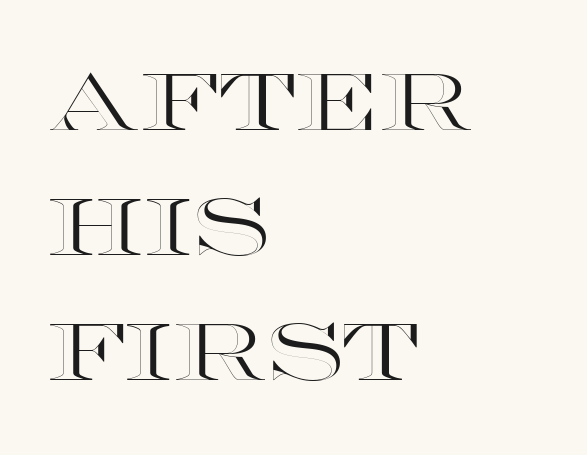
Each new line begins a customary step beneath the previous one. One-word summary of the alignment: left. If you drew a line through each stem, it would be perfectly vertical. Between one letter and the next there's only the usual sliver of space. Here the designer chose a conventional face with non-uniform glyph widths.
